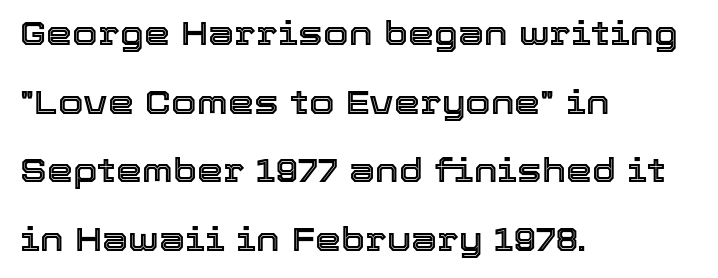
A roman cut, with each character standing at attention. A clean baseline with only descenders dipping below it. These lines keep a tight, regular rhythm from letter to letter. Line beginnings align vertically; line endings do not.
